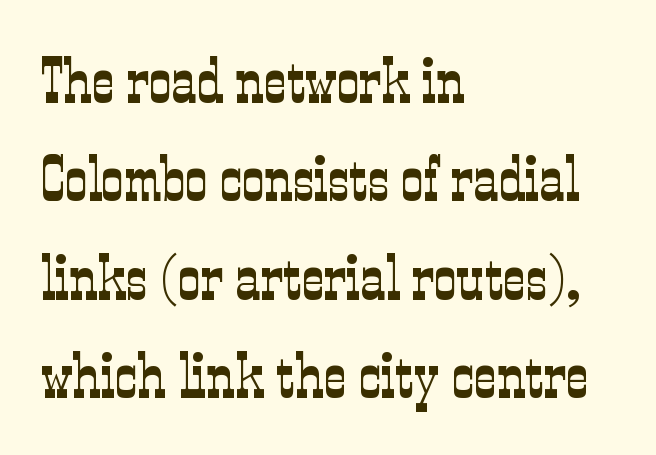
The space directly below the letters is spotless. The characters are drawn with everyday or finer stroke widths. This sample keeps an unexceptional amount of space between lines. Layout note: lines flush left.
